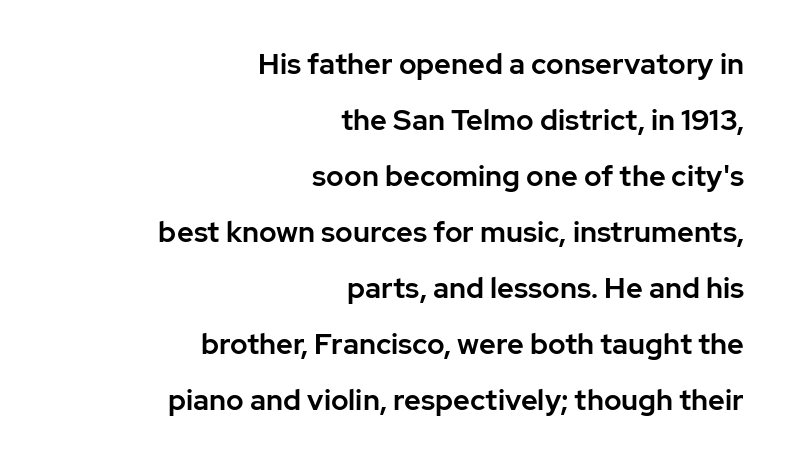
Q: Is the text italic (slanted)? A: No, it is upright.
Q: Is the typeface a serif or a sans-serif typeface? A: Sans-serif.
Q: Is the text underlined? A: No.
Q: How is the paragraph aligned? A: Right-aligned.
Q: Is the spacing between letters normal or unusually wide? A: Normal.
Q: Is the spacing between lines tight, normal or loose? A: Loose.
Q: Width (condensed, normal, or wide)? A: Normal.
Q: Stroke contrast? A: Low.
Q: x-height? A: Medium.
Q: Monospaced? A: No.
